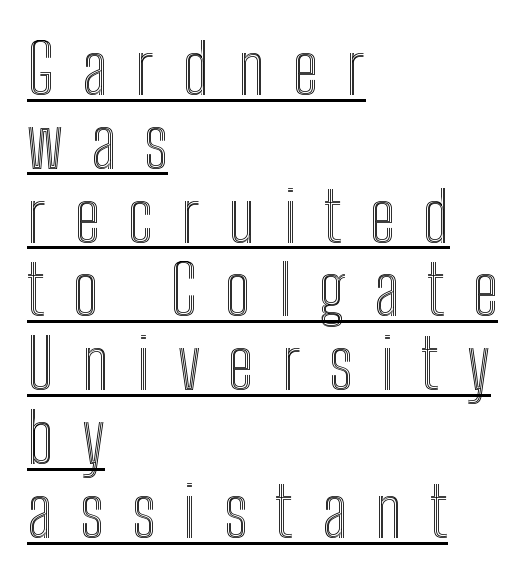
The image shows 69 px condensed type, upright; set left-aligned, tight line spacing (1.07x), unusually wide letter spacing (+0.41 em), underlined; a medium x-height.
